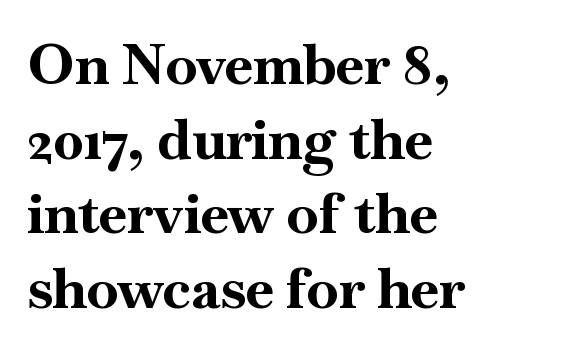
Every stem runs plumb, perpendicular to the baseline. This sample keeps an unexceptional amount of space between lines. Alignment: flush left. Is the letter spacing exaggerated? No — it looks like the ordinary default. In terms of letterform style, serifs are clearly present. The strokes are fattened all the way to bold.
